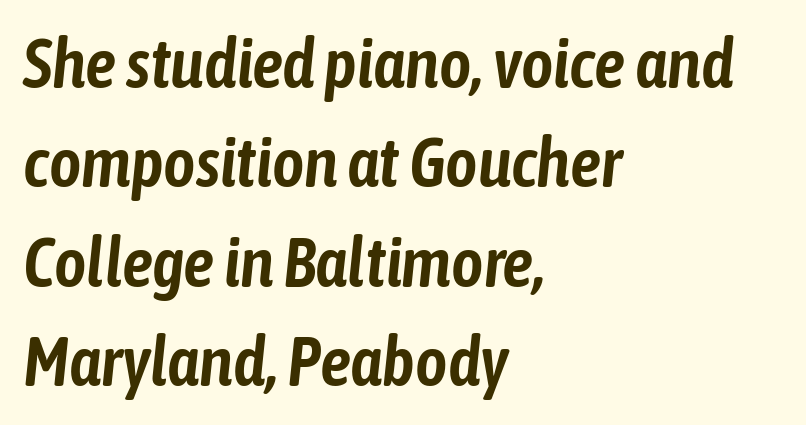
{"italic": "yes", "lean": "right", "slant_degrees": 6, "width": "condensed", "stroke_contrast": "low", "x_height": "medium", "monospaced": "no", "underline": "no", "align": "left", "line_spacing": "normal", "line_spacing_ratio": 1.44, "letter_spacing": "normal", "letter_spacing_em": 0.0, "glyph_px": 69}
